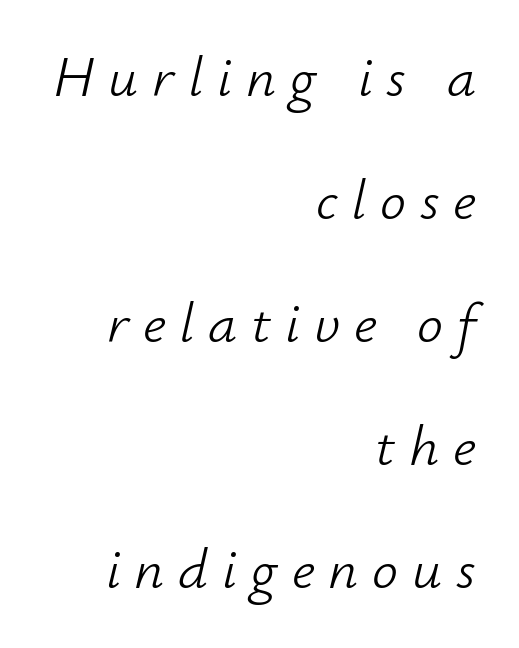
Does the lettering tilt? It does — this is italic. The letters advance in unequal steps, a hallmark of proportional type. The text block is weighted toward the right margin, trailing off unevenly leftward. This block would shrink considerably if given ordinary leading; it's expanded now. A bare baseline throughout the passage. Is the letter spacing exaggerated? Yes — the characters are pushed far apart.
